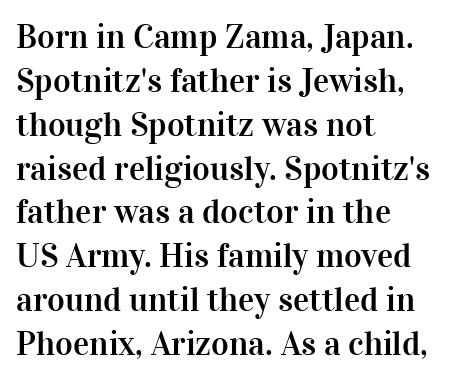
Q: Is the text italic (slanted)? A: No, it is upright.
Q: Is the typeface a serif or a sans-serif typeface? A: Serif.
Q: Is the text underlined? A: No.
Q: How is the paragraph aligned? A: Left-aligned.
Q: Is the spacing between letters normal or unusually wide? A: Normal.
Q: Is the spacing between lines tight, normal or loose? A: Normal.
Q: Width (condensed, normal, or wide)? A: Normal.
Q: Stroke contrast? A: High.
Q: x-height? A: Medium.
Q: Monospaced? A: No.
